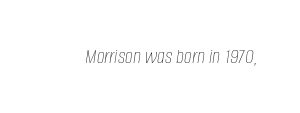
The image shows 22 px text type, italic (leaning right); set normal letter spacing, not underlined.
